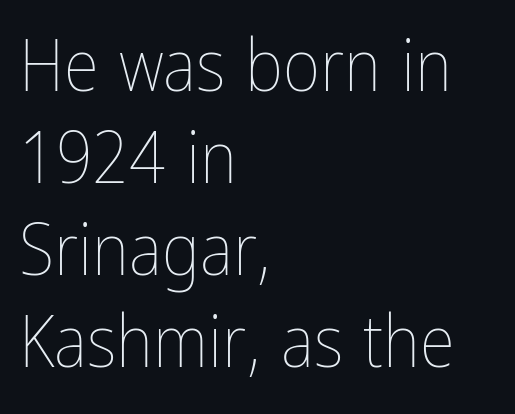
Q: Is the text bold? A: No.
Q: Is the text italic (slanted)? A: No, it is upright.
Q: Is the text underlined? A: No.
Q: How is the paragraph aligned? A: Left-aligned.
Q: Is the spacing between letters normal or unusually wide? A: Normal.
Q: Is the spacing between lines tight, normal or loose? A: Normal.
Q: Width (condensed, normal, or wide)? A: Condensed.
Q: Stroke contrast? A: Low.
Q: x-height? A: Medium.
Q: Monospaced? A: No.
